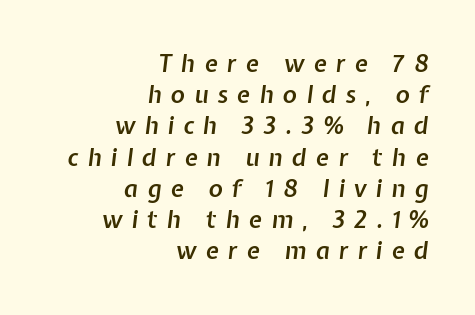
The image shows 24 px text type, italic (leaning right); set right-aligned, normal line spacing (1.3x), unusually wide letter spacing (+0.38 em), not underlined.
